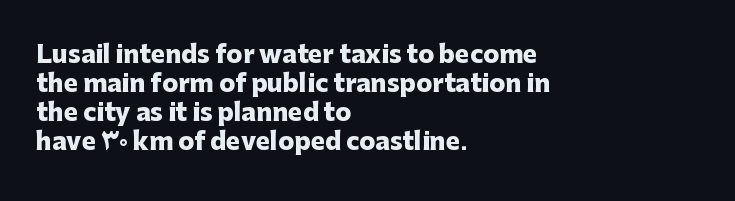
Bold? Absolutely — the strokes are thick and heavy. These lines are set flush left with a ragged right edge. Each row of text sits above clean, open space. There is no visible air inserted between adjacent glyphs. The type sits square on the baseline with zero lean.
